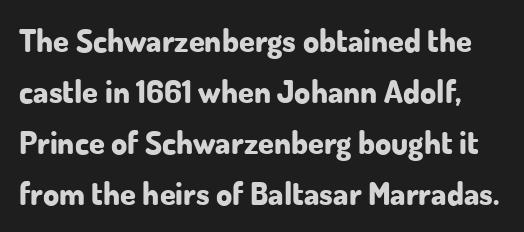
The image shows 32 px bold sans-serif type, upright; set normal line spacing (1.59x), normal letter spacing, not underlined; low stroke contrast and a small x-height.
